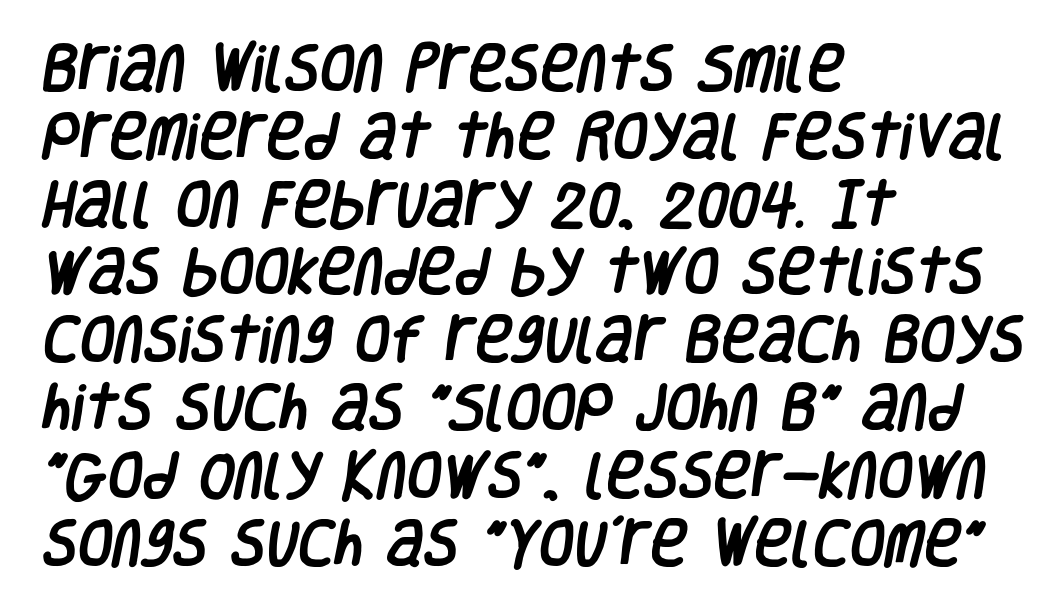
Words appear dense and cohesive because spacing is normal. If you drew a ruler down the left edge, every line would touch it. The baseline area is clear. Character widths vary here, with narrow letters taking less room than wide ones. Type style note: lacks serifs.
